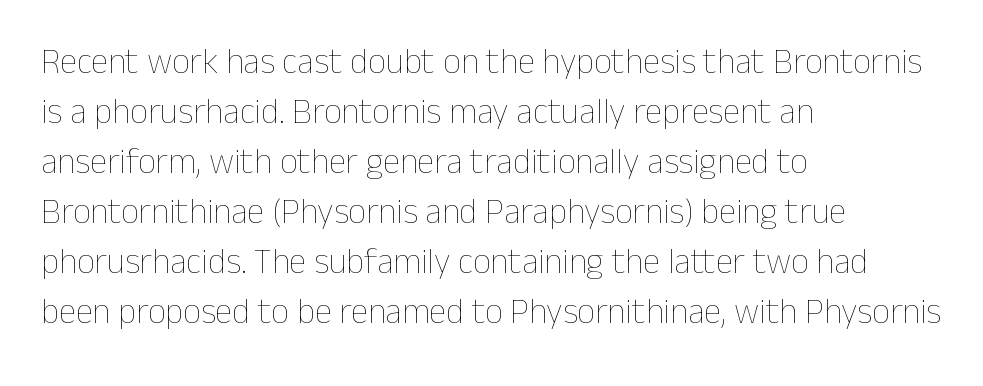
Q: Is the text bold? A: No.
Q: Is the text italic (slanted)? A: No, it is upright.
Q: Is the text underlined? A: No.
Q: How is the paragraph aligned? A: Left-aligned.
Q: Is the spacing between letters normal or unusually wide? A: Normal.
Q: Is the spacing between lines tight, normal or loose? A: Normal.
Q: Width (condensed, normal, or wide)? A: Normal.
Q: Stroke contrast? A: Low.
Q: x-height? A: Medium.
Q: Monospaced? A: No.
